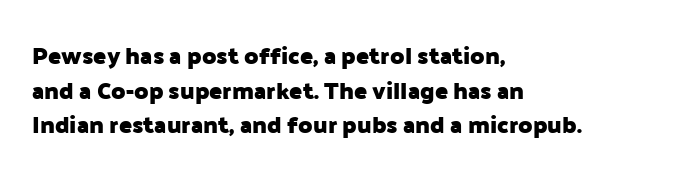
Q: Is the text bold? A: Yes.
Q: Is the text italic (slanted)? A: No, it is upright.
Q: Is the text underlined? A: No.
Q: How is the paragraph aligned? A: Left-aligned.
Q: Is the spacing between letters normal or unusually wide? A: Normal.
Q: Is the spacing between lines tight, normal or loose? A: Normal.
